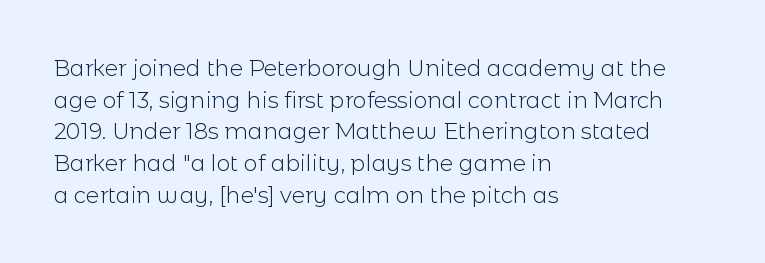
Q: Is the text bold? A: No.
Q: Is the text italic (slanted)? A: No, it is upright.
Q: Is the text underlined? A: No.
Q: How is the paragraph aligned? A: Left-aligned.
Q: Is the spacing between letters normal or unusually wide? A: Normal.
Q: Is the spacing between lines tight, normal or loose? A: Normal.
